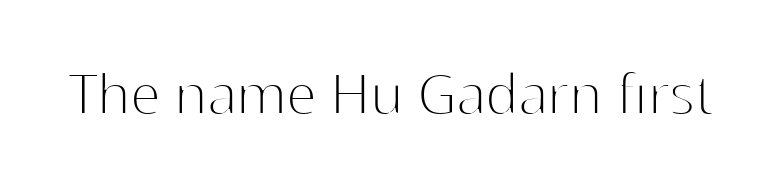
The image shows 68 px thin sans-serif type, upright; set normal letter spacing, not underlined; high stroke contrast and a medium x-height.
